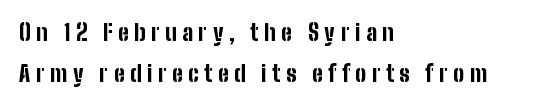
{"italic": "no", "bold": "yes", "underline": "no", "align": "left", "line_spacing_ratio": 1.86, "letter_spacing": "wide", "letter_spacing_em": 0.25, "glyph_px": 22}
